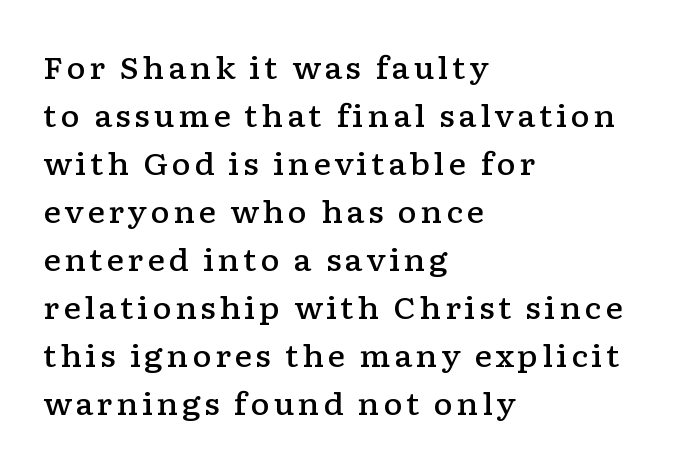
Q: Is the text bold? A: Semi-bold.
Q: Is the text italic (slanted)? A: No, it is upright.
Q: Is the typeface a serif or a sans-serif typeface? A: Serif.
Q: Is the text underlined? A: No.
Q: How is the paragraph aligned? A: Left-aligned.
Q: Is the spacing between lines tight, normal or loose? A: Normal.
Q: Width (condensed, normal, or wide)? A: Wide.
Q: Stroke contrast? A: Low.
Q: x-height? A: Medium.
Q: Monospaced? A: No.
